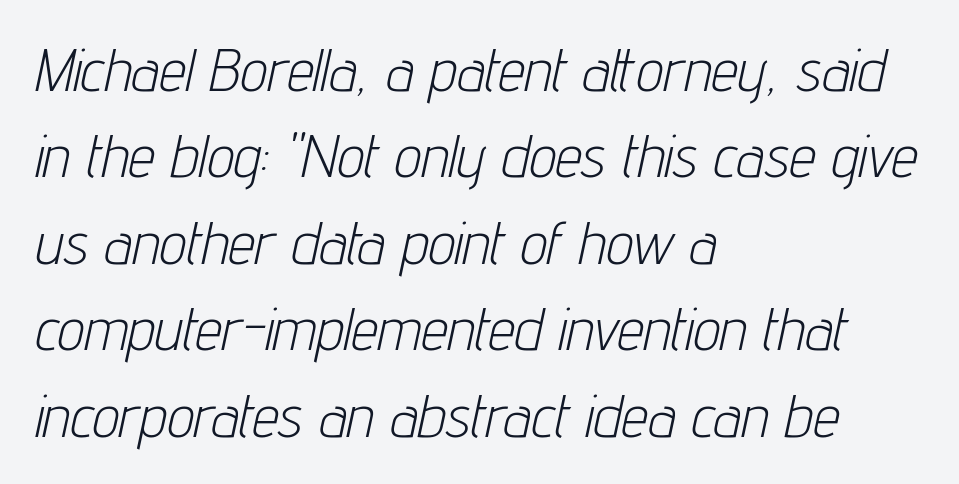
The image shows 60 px light, condensed type, italic (leaning right); set left-aligned, normal line spacing (1.44x), normal letter spacing, not underlined; low stroke contrast and a medium x-height.
